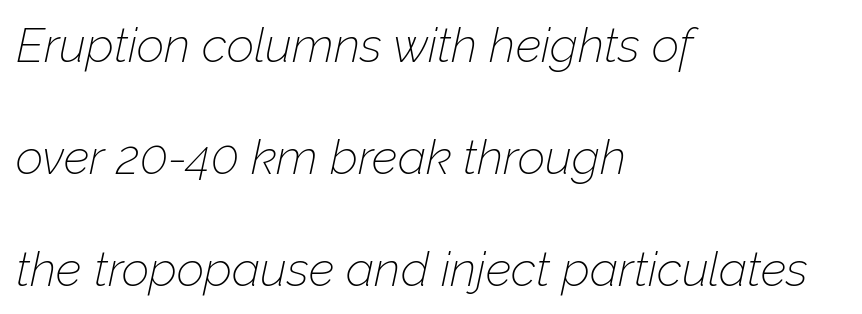
{"italic": "yes", "lean": "right", "slant_degrees": 12, "bold": "no", "weight": "thin", "width": "normal", "stroke_contrast": "low", "x_height": "medium", "monospaced": "no", "underline": "no", "align": "left", "line_spacing": "loose", "line_spacing_ratio": 2.33, "letter_spacing": "normal", "letter_spacing_em": 0.0, "glyph_px": 48}
